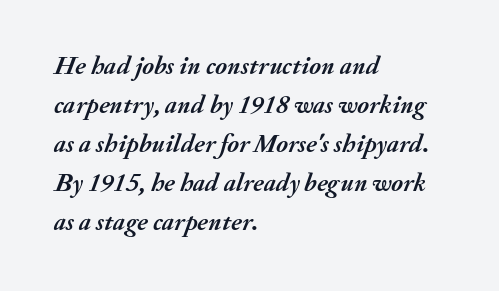
The image shows 26 px bold type, italic (leaning right); set left-aligned, normal line spacing (1.5x), normal letter spacing, not underlined.
